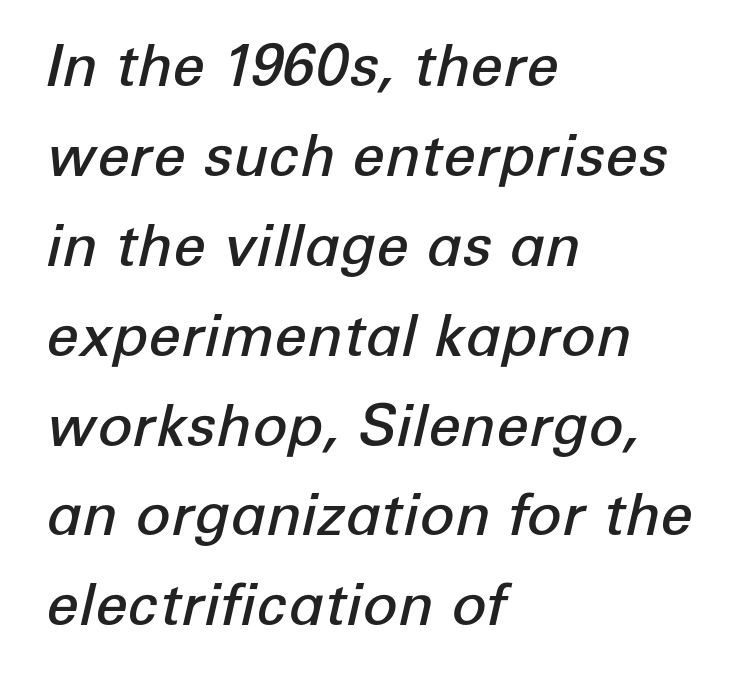
The image shows 58 px semibold type, italic (leaning right); set left-aligned, normal line spacing (1.55x), normal letter spacing, not underlined; low stroke contrast and a medium x-height.
